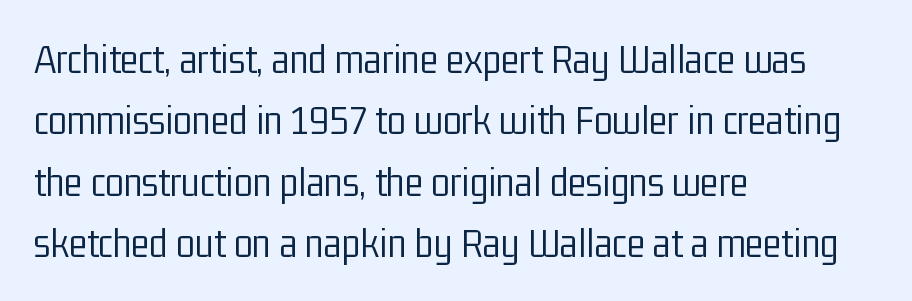
Q: Is the text bold? A: No.
Q: Is the text italic (slanted)? A: No, it is upright.
Q: Is the typeface a serif or a sans-serif typeface? A: Sans-serif.
Q: Is the text underlined? A: No.
Q: How is the paragraph aligned? A: Left-aligned.
Q: Is the spacing between letters normal or unusually wide? A: Normal.
Q: Is the spacing between lines tight, normal or loose? A: Normal.
Q: Width (condensed, normal, or wide)? A: Condensed.
Q: Stroke contrast? A: Low.
Q: x-height? A: Medium.
Q: Monospaced? A: No.
